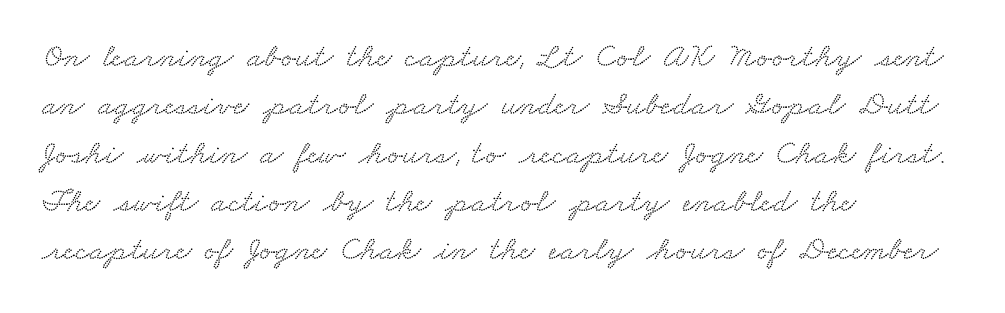
Q: Is the text underlined? A: No.
Q: How is the paragraph aligned? A: Left-aligned.
Q: Is the spacing between letters normal or unusually wide? A: Normal.
Q: Is the spacing between lines tight, normal or loose? A: Normal.
Q: Width (condensed, normal, or wide)? A: Wide.
Q: Stroke contrast? A: Low.
Q: x-height? A: Small.
Q: Monospaced? A: No.
